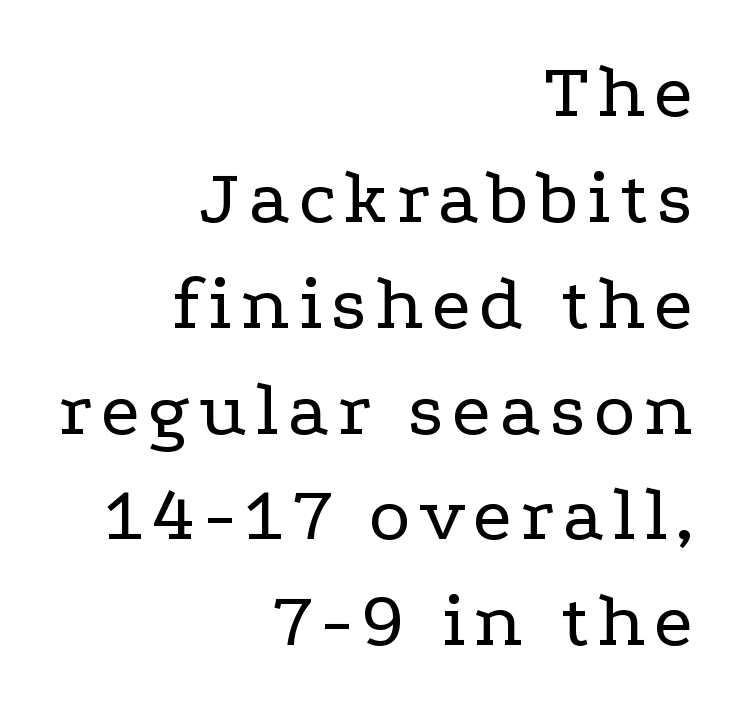
Compared with typical paragraphs, the rows here are spaced about the same. These lines were composed using upright roman letters. Is this a heavy cut? Hardly; it is regular or lighter. Plain, unruled lines of type.
